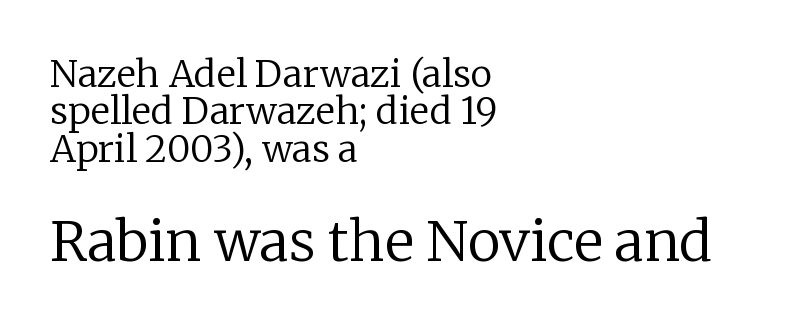
{"serif": "yes", "italic": "no", "bold": "no", "weight": "regular", "width": "normal", "stroke_contrast": "low", "x_height": "medium", "monospaced": "no", "underline": "no", "align": "left", "line_spacing": "tight", "line_spacing_ratio": 1.01, "letter_spacing": "normal", "letter_spacing_em": 0.0, "larger_block": "second", "size_ratio": 1.49, "glyph_px": 55}
